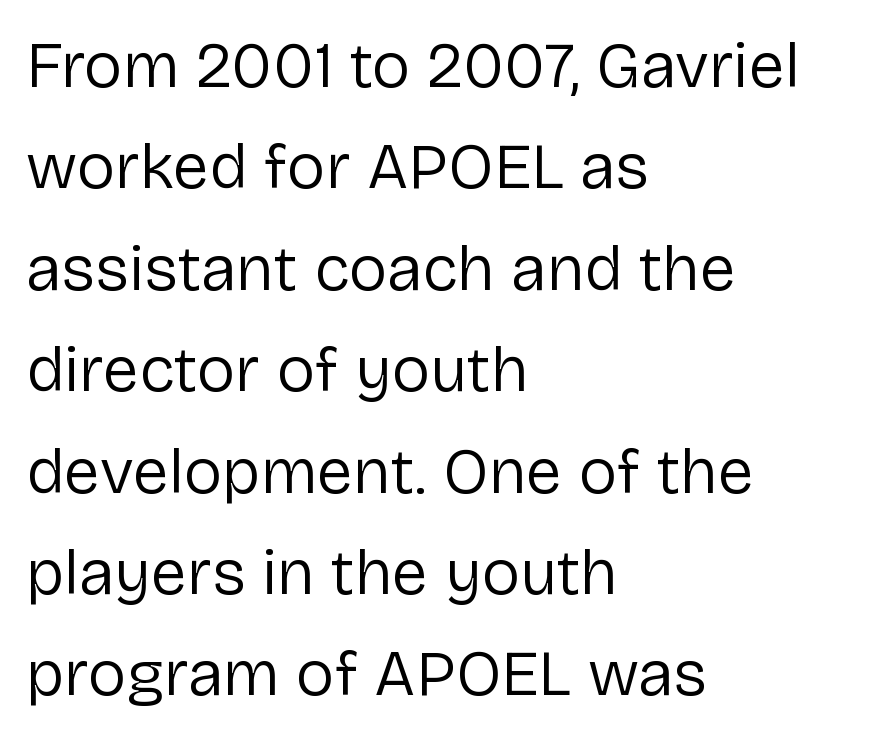
{"serif": "no", "italic": "no", "bold": "no", "weight": "regular", "width": "normal", "stroke_contrast": "low", "x_height": "medium", "monospaced": "no", "underline": "no", "align": "left", "line_spacing": "normal", "line_spacing_ratio": 1.56, "letter_spacing": "normal", "letter_spacing_em": 0.0, "glyph_px": 65}
